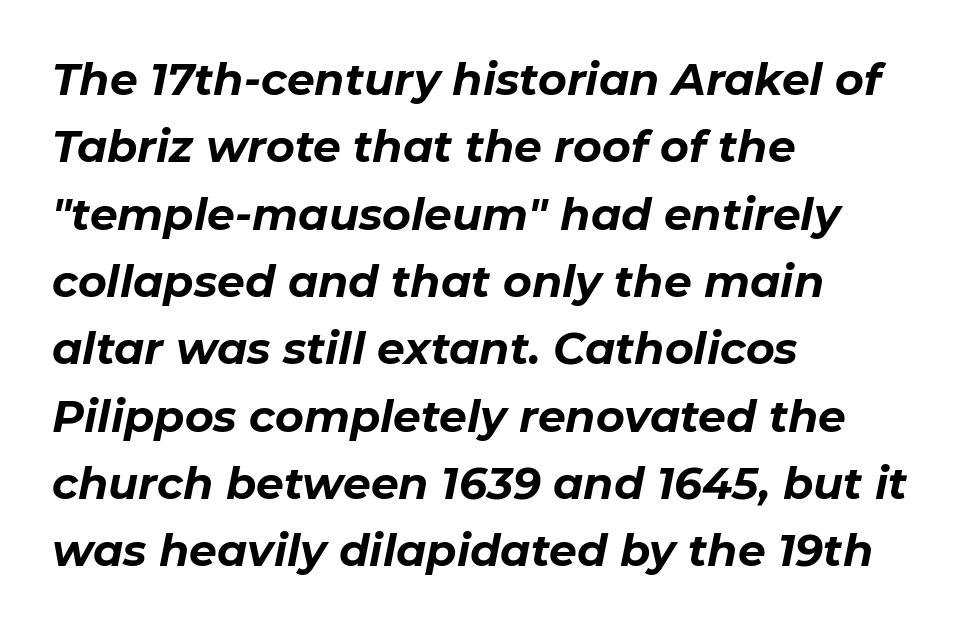
Q: Is the text bold? A: Yes.
Q: Is the text italic (slanted)? A: Yes, it leans right by about 11 degrees.
Q: Is the text underlined? A: No.
Q: How is the paragraph aligned? A: Left-aligned.
Q: Is the spacing between letters normal or unusually wide? A: Normal.
Q: Is the spacing between lines tight, normal or loose? A: Normal.
Q: Width (condensed, normal, or wide)? A: Normal.
Q: Stroke contrast? A: Low.
Q: x-height? A: Medium.
Q: Monospaced? A: No.
